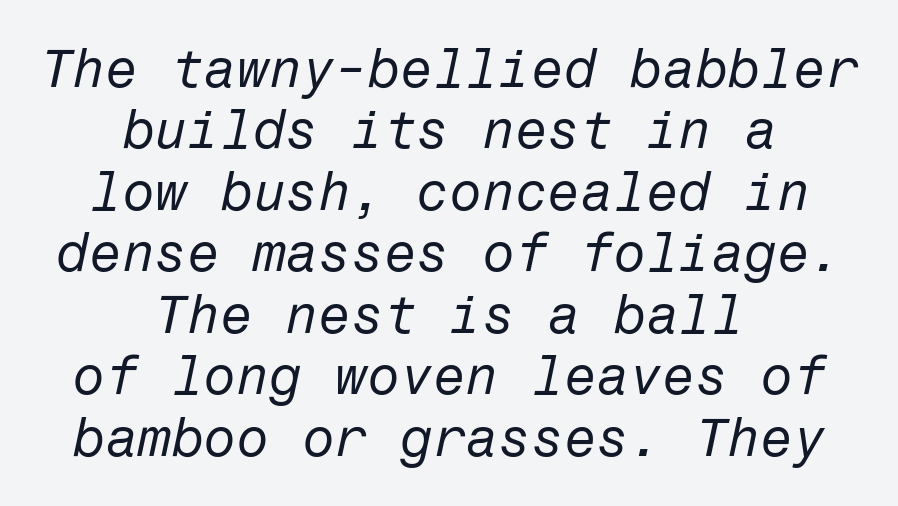
Q: Is the text bold? A: No.
Q: Is the text italic (slanted)? A: Yes, it leans right by about 12 degrees.
Q: Is the text underlined? A: No.
Q: How is the paragraph aligned? A: Centered.
Q: Is the spacing between letters normal or unusually wide? A: Normal.
Q: Width (condensed, normal, or wide)? A: Normal.
Q: Stroke contrast? A: Low.
Q: x-height? A: Medium.
